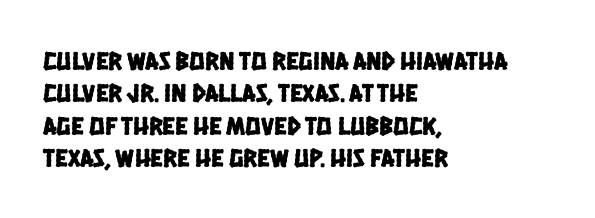
The image shows 26 px text type; set left-aligned, normal line spacing (1.25x), normal letter spacing, not underlined.
